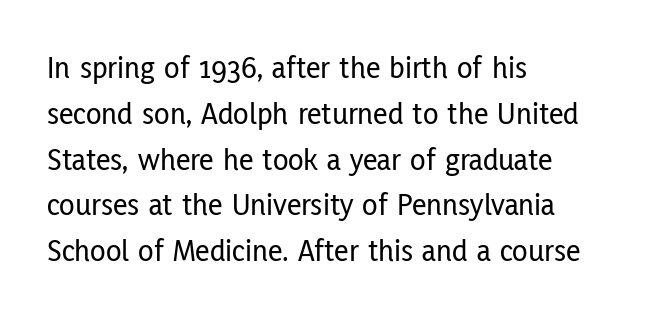
Summary of vertical rhythm: regular, with standard interline spacing. The passage shown is typeset with a sans-serif family. It's the straight-up-and-down kind of type. Leftover space on each line is placed entirely after the last word. You could call the tracking neutral — neither tight nor loose.
